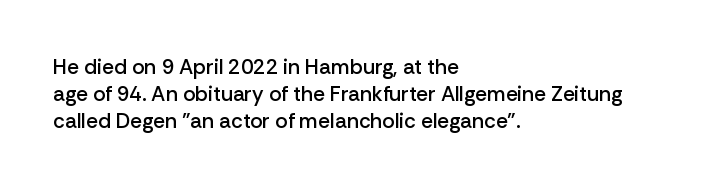
{"italic": "no", "bold": "semi", "underline": "no", "align": "left", "line_spacing": "normal", "line_spacing_ratio": 1.28, "letter_spacing": "normal", "letter_spacing_em": 0.0, "glyph_px": 21}
